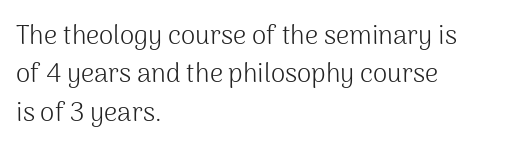
Leftover space on each line is placed entirely after the last word. The font sits on the lighter half of the weight spectrum, regular included. Here the glyphs are tracked normally, forming tight word shapes. Evenly set lines give the paragraph a standard silhouette. The area under the type is left untouched. The letters stand upright; this is a roman face.
